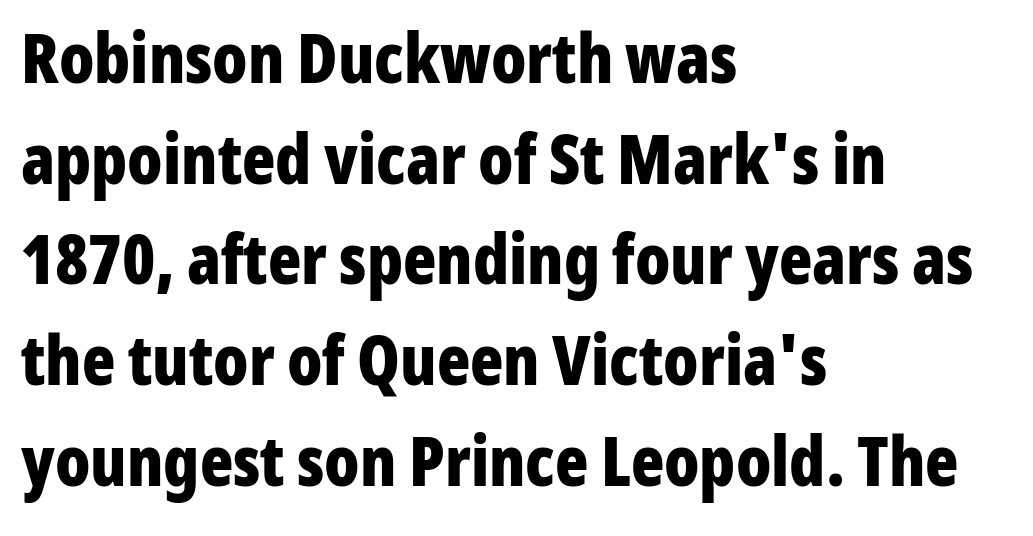
The image shows 69 px bold, condensed sans-serif type, upright; set left-aligned, normal line spacing (1.46x), normal letter spacing, not underlined; low stroke contrast and a medium x-height.
